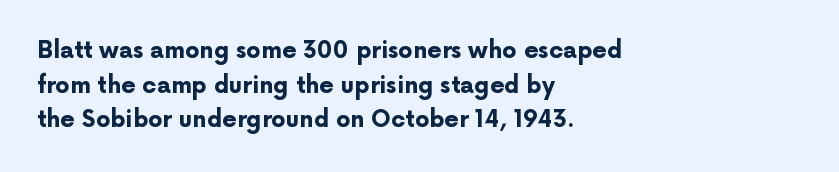
Every stem runs plumb, perpendicular to the baseline. The typesetting leans heavy: a genuine bold. Anything drawn beneath the words? Only blank space. The paragraph shown leans on its left margin. In terms of letterspacing, this is plain default setting. The space between consecutive lines is moderate.
